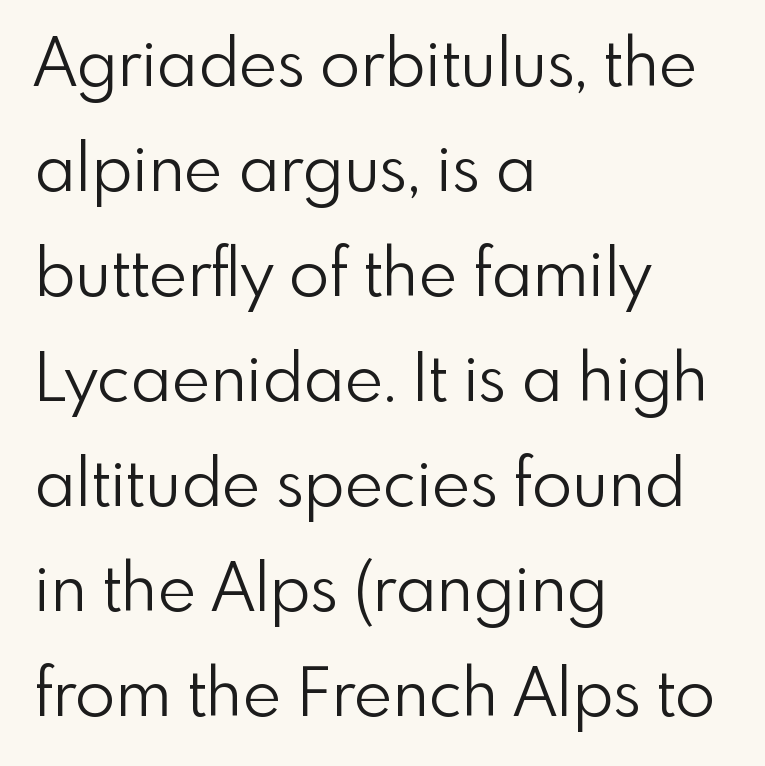
{"serif": "no", "italic": "no", "bold": "no", "weight": "light", "width": "normal", "x_height": "small", "monospaced": "no", "underline": "no", "align": "left", "line_spacing": "normal", "line_spacing_ratio": 1.59, "letter_spacing": "normal", "letter_spacing_em": 0.0, "glyph_px": 66}
